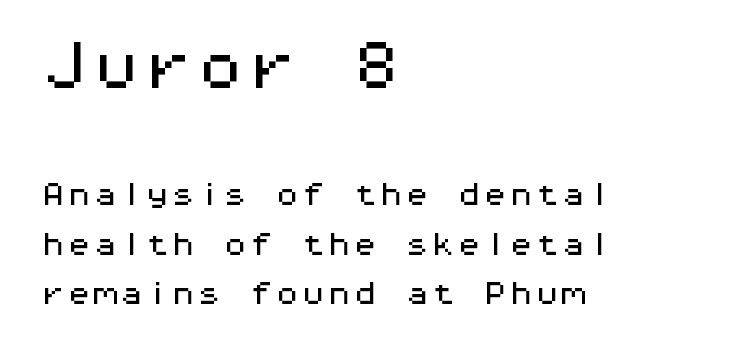
The image shows 52 px wide sans-serif type, upright, monospaced; set left-aligned, loose line spacing (1.9x), normal letter spacing, not underlined; the first (top) block is 2.0x larger; medium stroke contrast and a medium x-height.
